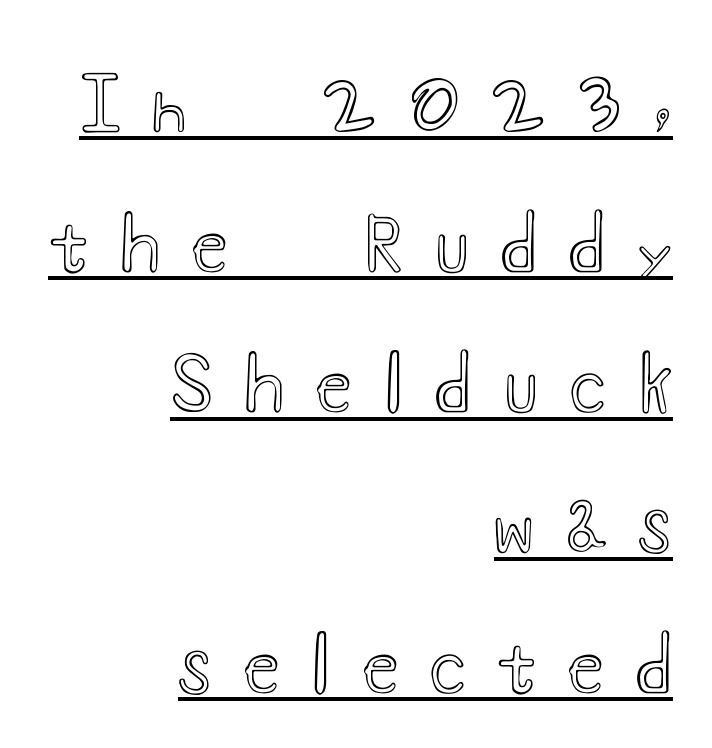
Each letter keeps its own natural width here, so spacing adapts to shape. The designer dialed line spacing up above the default. Short note: letters widely spaced. Alignment: flush right. Underline: present.
